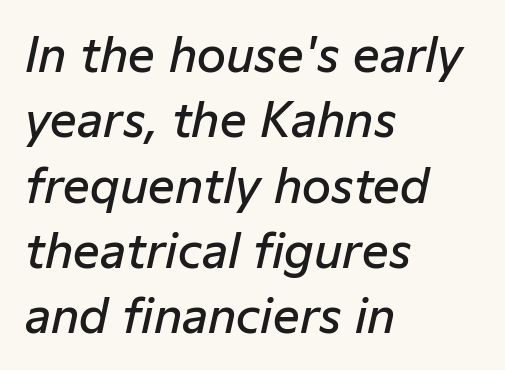
The typesetter chose a ragged-right arrangement here. The gap between lines stays unmarked. The block of text has a typical density, with ordinary space between rows. If you drew a line through each stem, it would be angled. Tracking here is standard; glyphs follow each other at the usual distance. Looks like regular typesetting: each glyph gets only the width it needs.
